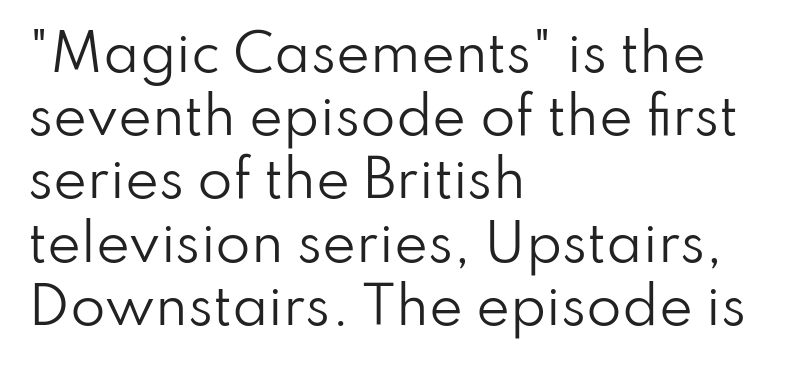
The image shows 51 px regular-weight sans-serif type, upright; set left-aligned, line spacing 1.24x, normal letter spacing, not underlined; low stroke contrast and a small x-height.
